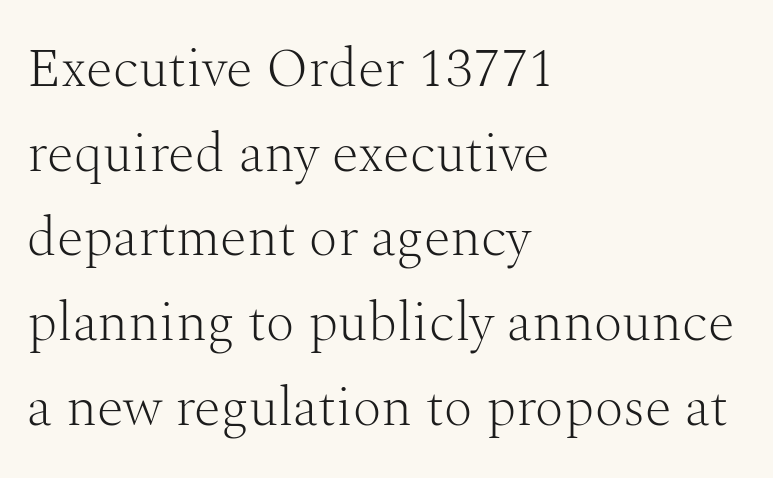
Stroke thickness stays within the range of a standard reading face or lighter. The lines are quadded left. Rule under the text: the space is simply empty. Style check: upright. Serifs: yes, visible at the terminals of the letterforms. Looks like regular typesetting: each glyph gets only the width it needs.
